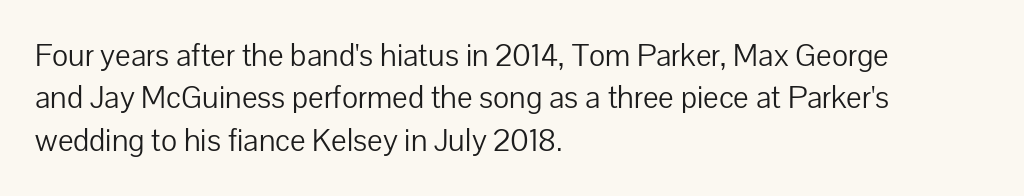
The image shows 31 px light sans-serif type, upright; set left-aligned, normal line spacing (1.37x), normal letter spacing, not underlined; low stroke contrast and a medium x-height.
